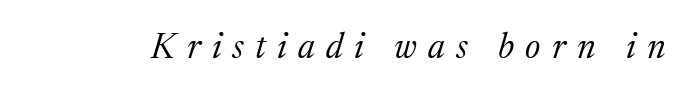
{"serif": "yes", "italic": "yes", "lean": "right", "slant_degrees": 17, "bold": "no", "weight": "regular", "width": "normal", "stroke_contrast": "medium", "x_height": "medium", "monospaced": "no", "underline": "no", "letter_spacing": "wide", "letter_spacing_em": 0.32, "glyph_px": 35}
